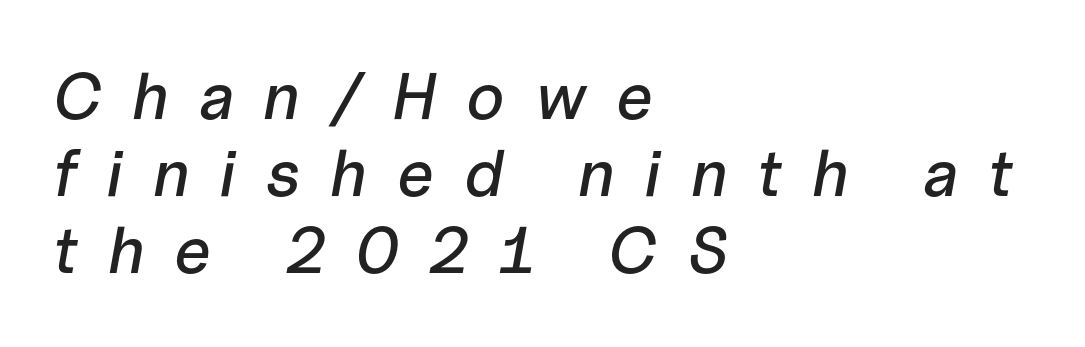
{"italic": "yes", "lean": "right", "slant_degrees": 10, "width": "normal", "stroke_contrast": "low", "x_height": "medium", "monospaced": "no", "underline": "no", "align": "left", "line_spacing_ratio": 1.17, "letter_spacing": "wide", "letter_spacing_em": 0.44, "glyph_px": 66}
